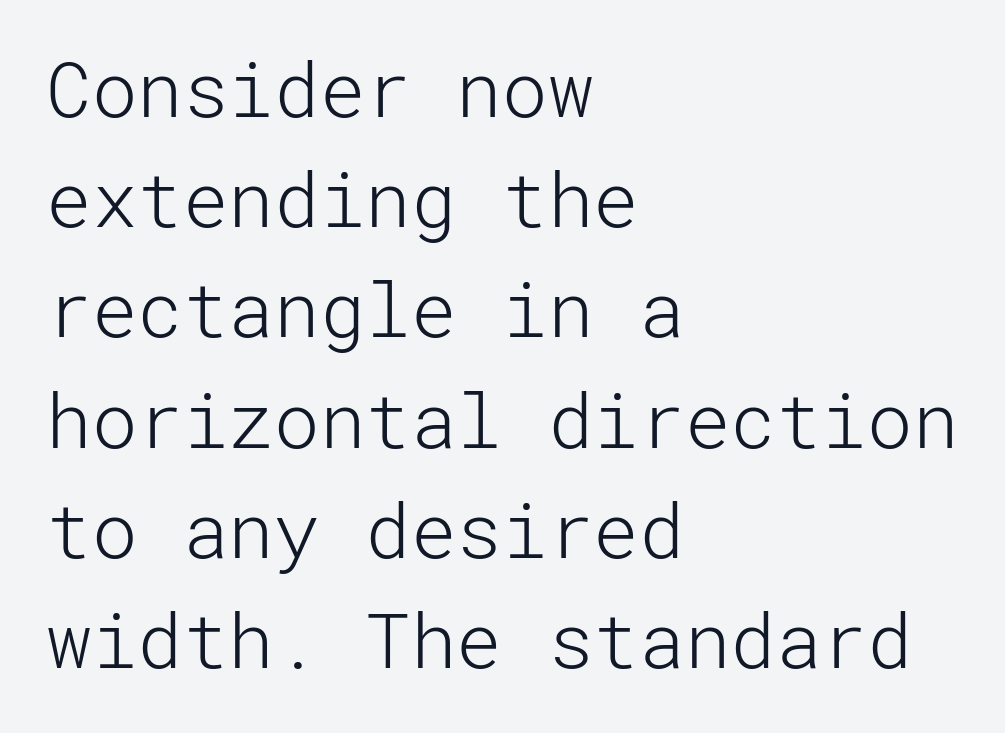
{"serif": "no", "italic": "no", "bold": "no", "weight": "light", "width": "normal", "stroke_contrast": "low", "x_height": "medium", "underline": "no", "align": "left", "line_spacing": "normal", "line_spacing_ratio": 1.45, "letter_spacing": "normal", "letter_spacing_em": 0.0, "glyph_px": 76}
